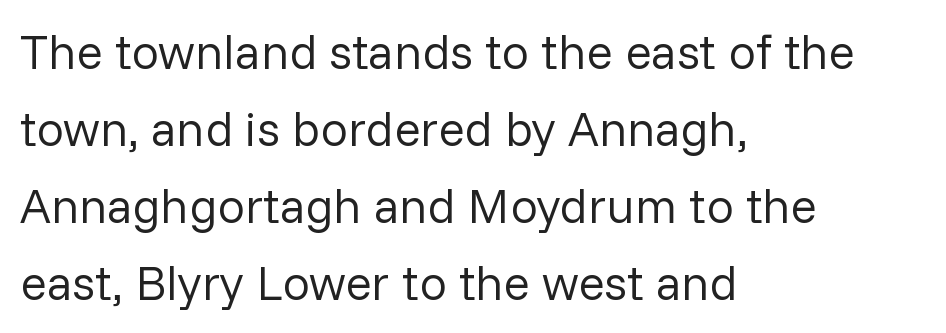
Short and long lines alike share a common starting point at left. A typesetter would mark this as roman, not italic. Weight: regular or lighter. The lines sit at an ordinary, default distance from one another. These lines are rendered in a variable-pitch font. In terms of letterform style, serifs are entirely absent.
